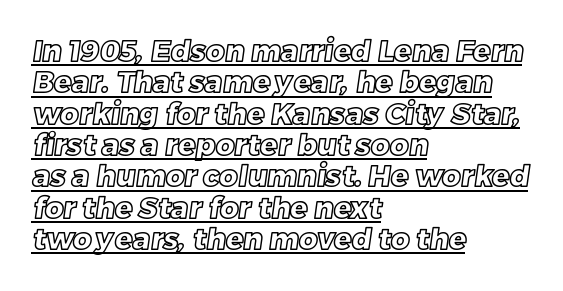
Interline gaps are noticeably narrow in this sample. Note the varied advance widths — an 'i' is clearly narrower than an 'm'. The lines in this sample share a left origin and differ only in where they stop. Is there an underline? Yes — a line sits under the letters. A typesetter would call this zero additional tracking.
